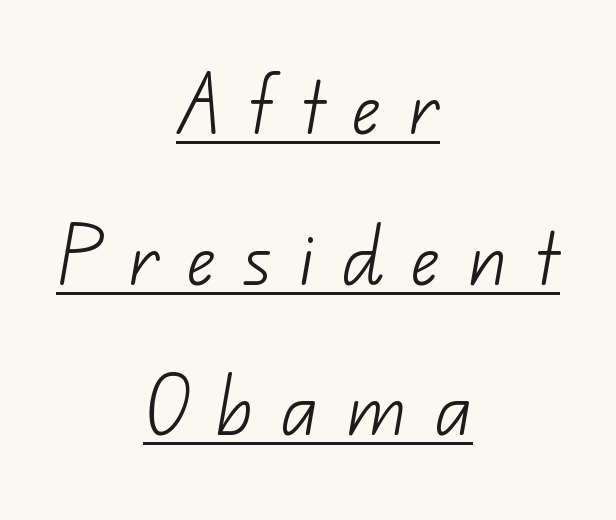
The image shows 63 px light sans-serif type; set centered, loose line spacing (2.39x), unusually wide letter spacing (+0.43 em), underlined; low stroke contrast and a small x-height.
